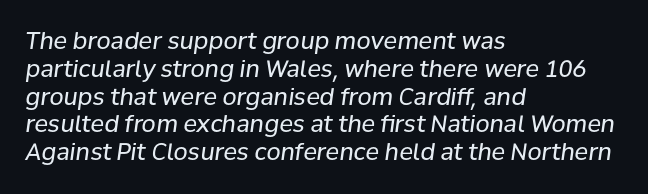
{"italic": "yes", "lean": "right", "slant_degrees": 8, "bold": "no", "underline": "no", "align": "left", "line_spacing_ratio": 1.21, "letter_spacing": "normal", "letter_spacing_em": 0.0, "glyph_px": 23}
